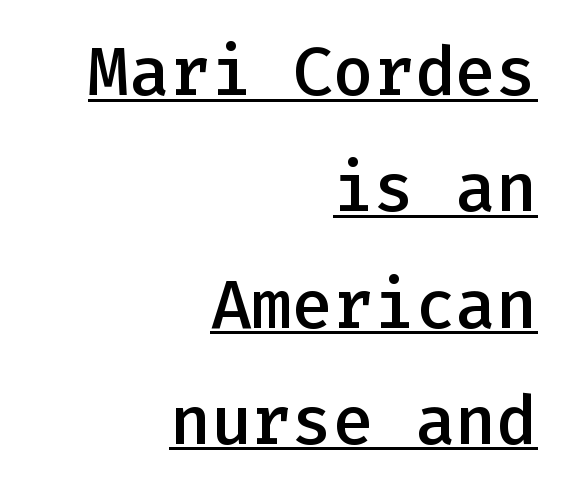
Q: Is the text bold? A: Semi-bold.
Q: Is the text italic (slanted)? A: No, it is upright.
Q: Is the typeface a serif or a sans-serif typeface? A: Sans-serif.
Q: Is the text underlined? A: Yes.
Q: How is the paragraph aligned? A: Right-aligned.
Q: Is the spacing between letters normal or unusually wide? A: Normal.
Q: Width (condensed, normal, or wide)? A: Normal.
Q: Stroke contrast? A: Low.
Q: x-height? A: Medium.
Q: Monospaced? A: Yes.
